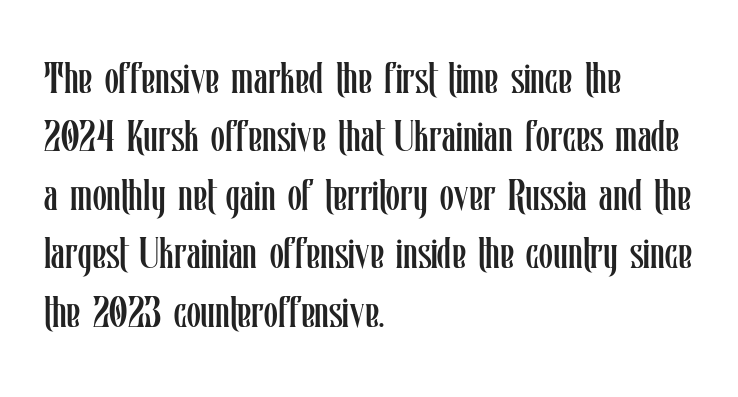
Rule under the text: the space is simply empty. These lines keep a tight, regular rhythm from letter to letter. This is not heavy type; no bold has been used. The lines sit at an ordinary, default distance from one another. This is roman type, the default non-slanted kind.
